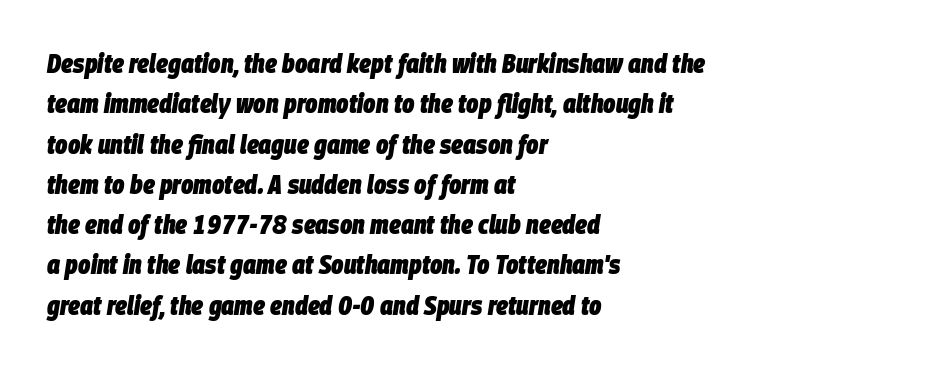
{"italic": "yes", "lean": "right", "slant_degrees": 9, "bold": "yes", "underline": "no", "align": "left", "line_spacing": "normal", "line_spacing_ratio": 1.55, "letter_spacing": "normal", "letter_spacing_em": 0.0, "glyph_px": 26}
